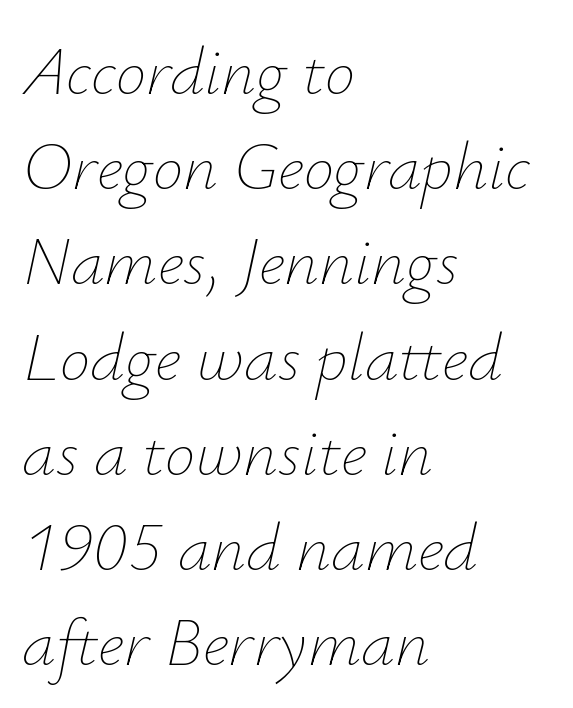
The image shows 68 px thin type, italic (leaning right); set left-aligned, normal line spacing (1.4x), normal letter spacing, not underlined; low stroke contrast and a small x-height.
